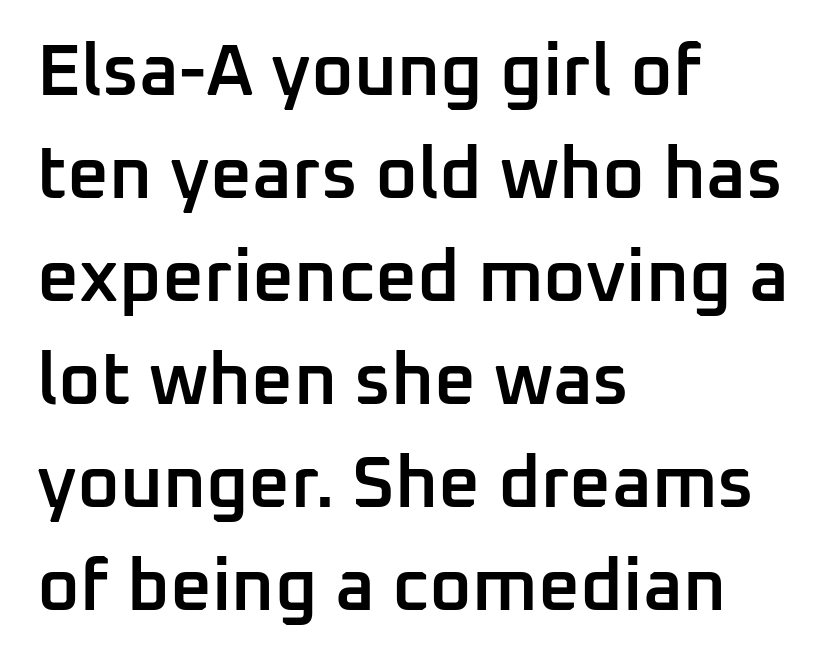
The image shows 73 px semibold sans-serif type, upright; set left-aligned, normal line spacing (1.41x), normal letter spacing, not underlined; low stroke contrast and a medium x-height.
